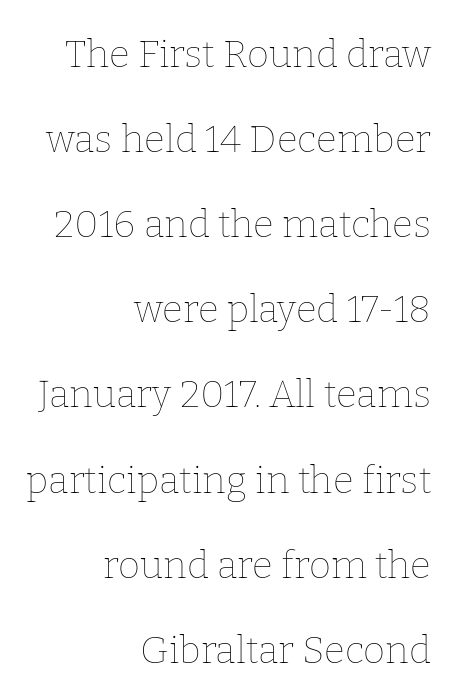
Q: Is the text bold? A: No.
Q: Is the text italic (slanted)? A: No, it is upright.
Q: Is the text underlined? A: No.
Q: How is the paragraph aligned? A: Right-aligned.
Q: Is the spacing between letters normal or unusually wide? A: Normal.
Q: Is the spacing between lines tight, normal or loose? A: Loose.
Q: Width (condensed, normal, or wide)? A: Normal.
Q: Stroke contrast? A: Low.
Q: x-height? A: Medium.
Q: Monospaced? A: No.
